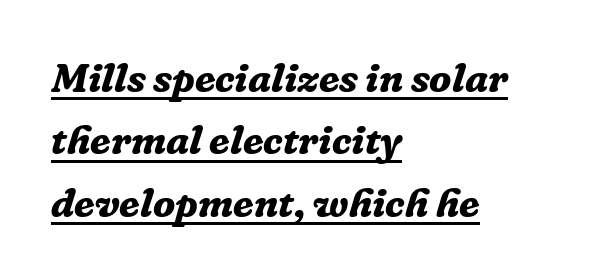
{"serif": "yes", "italic": "yes", "lean": "right", "slant_degrees": 16, "bold": "yes", "weight": "bold", "width": "normal", "stroke_contrast": "low", "x_height": "medium", "monospaced": "no", "underline": "yes", "align": "left", "line_spacing": "normal", "line_spacing_ratio": 1.52, "letter_spacing": "normal", "letter_spacing_em": 0.0, "glyph_px": 41}
